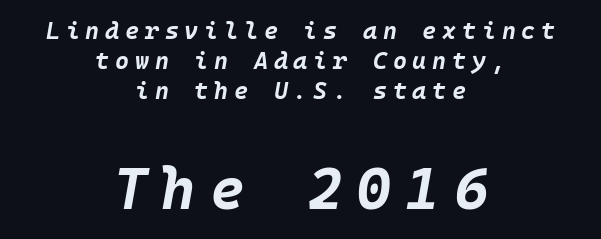
The image shows 59 px bold type, italic (leaning right); set centered, normal line spacing (1.26x), unusually wide letter spacing (+0.24 em), not underlined; the second (bottom) block is 2.46x larger; low stroke contrast and a large x-height.
